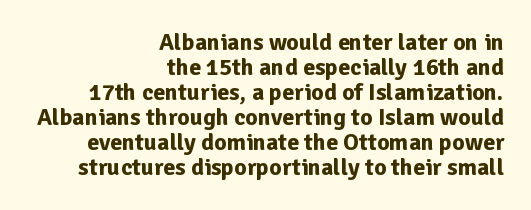
The passage shown is not underscored anywhere. The letters stand upright; this is a roman face. The space between consecutive lines is stingy. Inter-character spacing is left at the font's built-in metrics.
